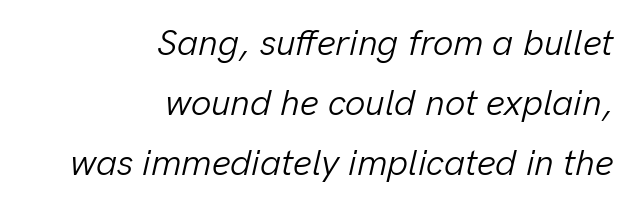
The image shows 36 px light type, italic (leaning right); set right-aligned, normal line spacing (1.66x), normal letter spacing, not underlined; low stroke contrast and a medium x-height.
